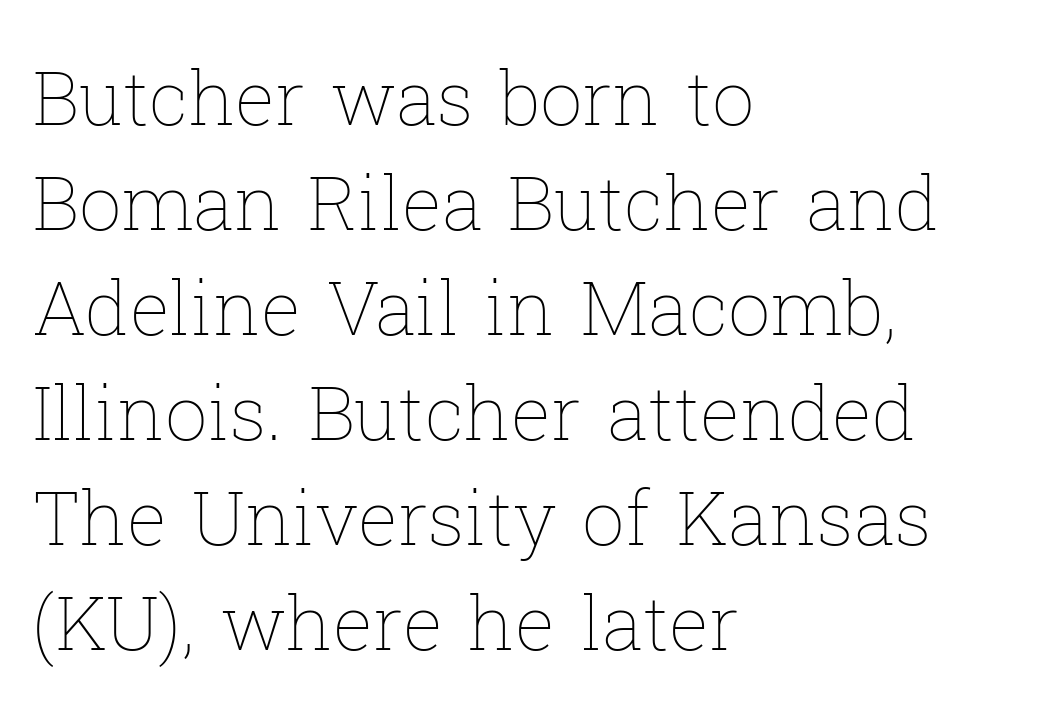
The rag falls on the right side of this text block. Baseline-to-baseline distance is the conventional proportion of letter height. A typesetter would mark this as roman, not italic. Just letters on the line, the space beneath them empty. Ink coverage per letter is moderate at most.
